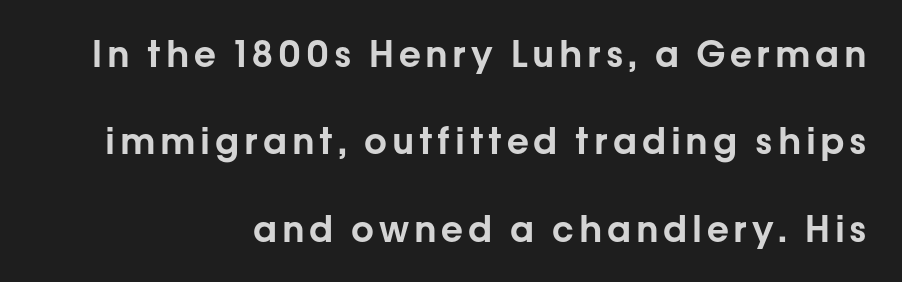
The image shows 36 px sans-serif type, upright; set right-aligned, loose line spacing (2.43x), not underlined; low stroke contrast and a medium x-height.
